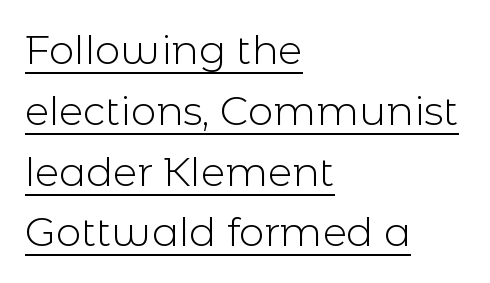
Q: Is the text bold? A: No.
Q: Is the text italic (slanted)? A: No, it is upright.
Q: Is the typeface a serif or a sans-serif typeface? A: Sans-serif.
Q: Is the text underlined? A: Yes.
Q: How is the paragraph aligned? A: Left-aligned.
Q: Is the spacing between letters normal or unusually wide? A: Normal.
Q: Is the spacing between lines tight, normal or loose? A: Normal.
Q: Width (condensed, normal, or wide)? A: Normal.
Q: x-height? A: Medium.
Q: Monospaced? A: No.
